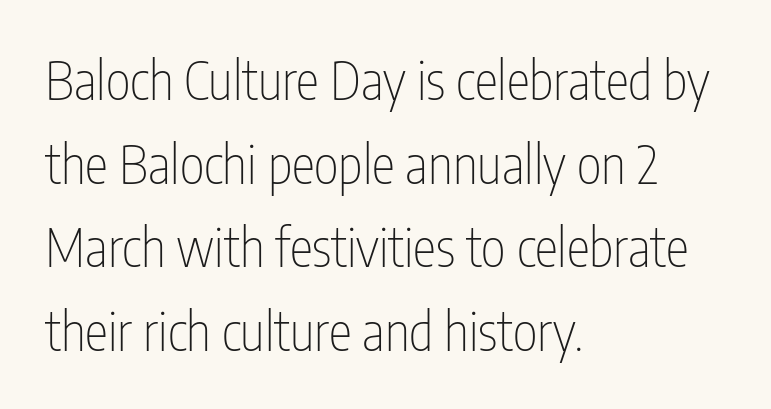
The image shows 53 px thin, condensed sans-serif type, upright; set left-aligned, normal line spacing (1.58x), normal letter spacing, not underlined; low stroke contrast and a medium x-height.
